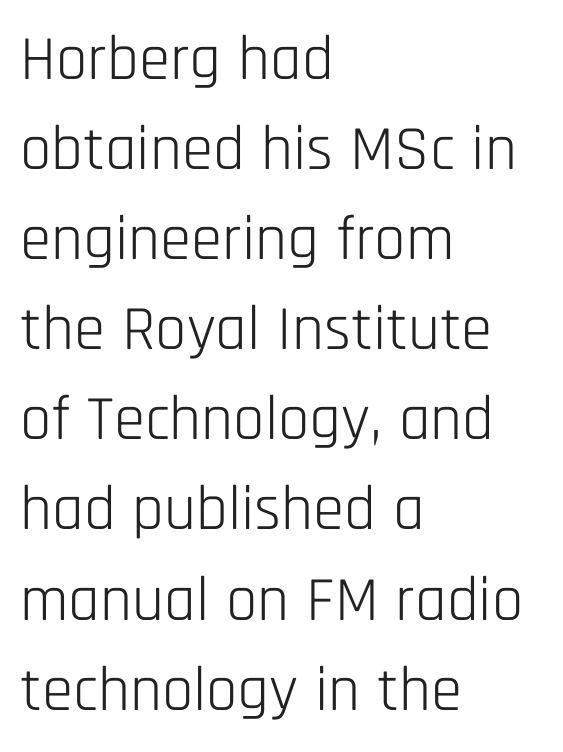
Compared with a centered layout, this one pins lines to the left instead. The baseline area is clear. You could call the tracking neutral — neither tight nor loose. Stems and bowls with no extra thickness — not bold.
